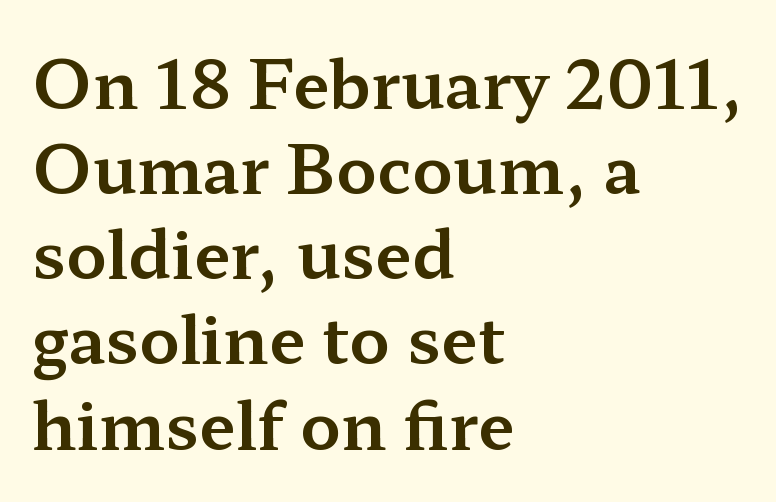
Glance below the letters and you will spot only blank space. A roman cut, with each character standing at attention. Stroke terminals: seriffed. The letters advance in unequal steps, a hallmark of proportional type.
